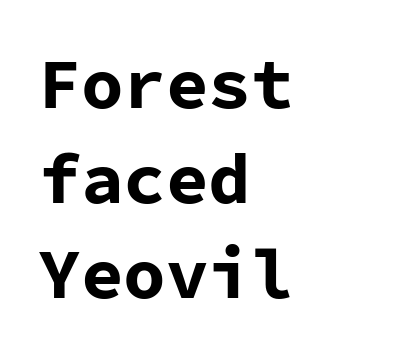
Descenders are the only things crossing below the line. The tracking reads as untouched default to a designer's eye. What kind of face is this? One without serifs — a sans. Whoever set this chose a conventional vertical rhythm. These lines are rendered in a fixed-pitch font. The font's upright variant was chosen for this text.
